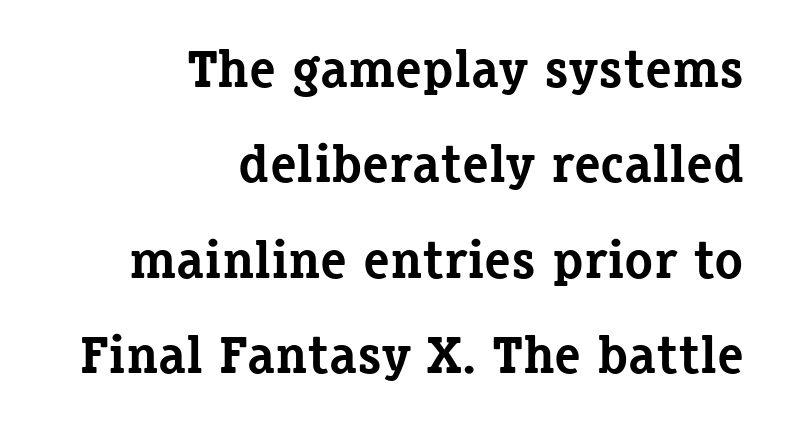
Tall strokes in this sample are plumb rather than angled. Little horizontal feet cap the strokes, marking this as serif type. The passage shown is not underscored anywhere. Looks like regular typesetting: each glyph gets only the width it needs.
